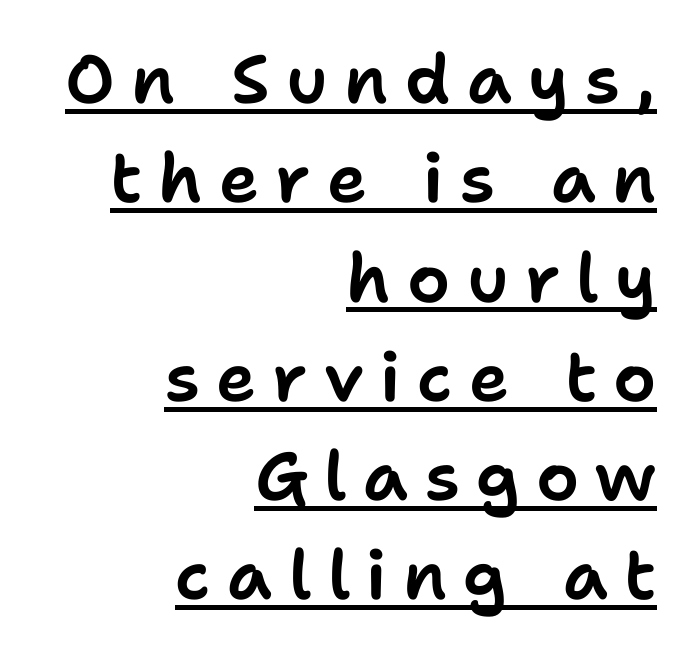
The image shows 68 px sans-serif type, upright; set right-aligned, normal line spacing (1.46x), unusually wide letter spacing (+0.24 em), underlined; low stroke contrast and a medium x-height.
